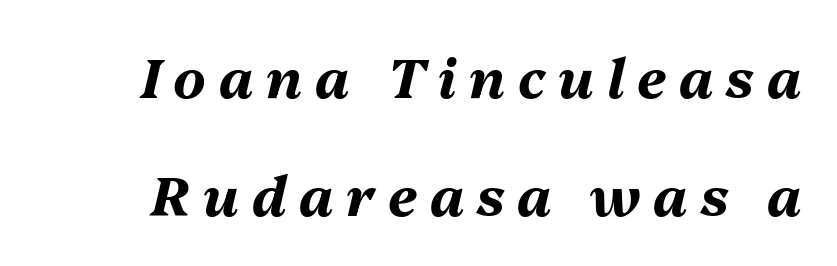
{"italic": "yes", "lean": "right", "slant_degrees": 13, "bold": "yes", "weight": "bold", "width": "normal", "stroke_contrast": "medium", "x_height": "medium", "monospaced": "no", "underline": "no", "line_spacing": "loose", "line_spacing_ratio": 2.14, "letter_spacing": "wide", "letter_spacing_em": 0.23, "glyph_px": 55}
